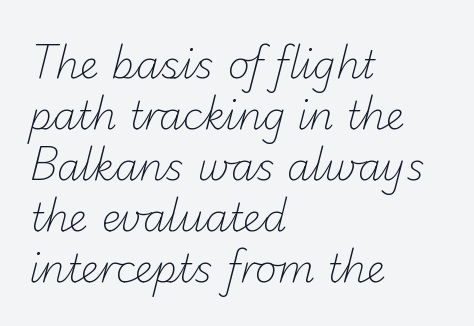
{"serif": "no", "bold": "no", "weight": "light", "width": "normal", "stroke_contrast": "low", "x_height": "small", "monospaced": "no", "underline": "no", "align": "left", "line_spacing": "normal", "line_spacing_ratio": 1.34, "letter_spacing": "normal", "letter_spacing_em": 0.0, "glyph_px": 38}
